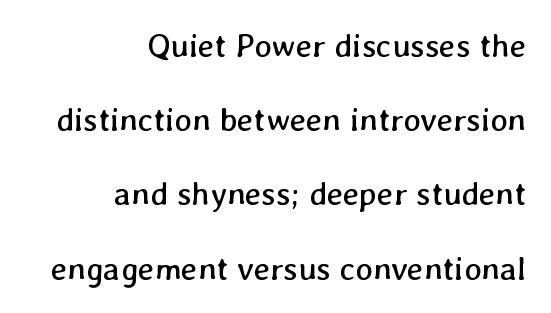
Words appear dense and cohesive because spacing is normal. Typeset ragged left — the right edge is the straight one. Varying glyph widths throughout — classic text-font behaviour. Horizontal bands of white between lines are thick stripes. Stems and bowls with no extra thickness — not bold. Lines of text with bare space underneath.
